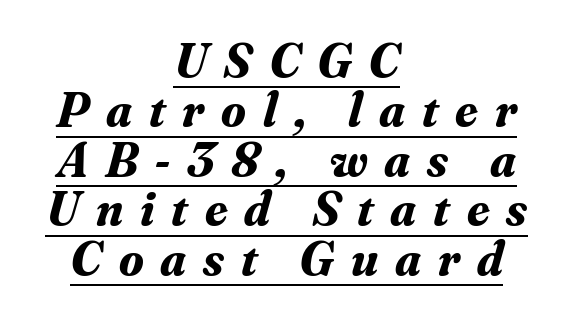
Q: Is the text bold? A: Yes.
Q: Is the text italic (slanted)? A: Yes, it leans right by about 16 degrees.
Q: Is the typeface a serif or a sans-serif typeface? A: Serif.
Q: Is the text underlined? A: Yes.
Q: How is the paragraph aligned? A: Centered.
Q: Is the spacing between letters normal or unusually wide? A: Unusually wide.
Q: Is the spacing between lines tight, normal or loose? A: Tight.
Q: Width (condensed, normal, or wide)? A: Normal.
Q: Stroke contrast? A: Medium.
Q: x-height? A: Small.
Q: Monospaced? A: No.
